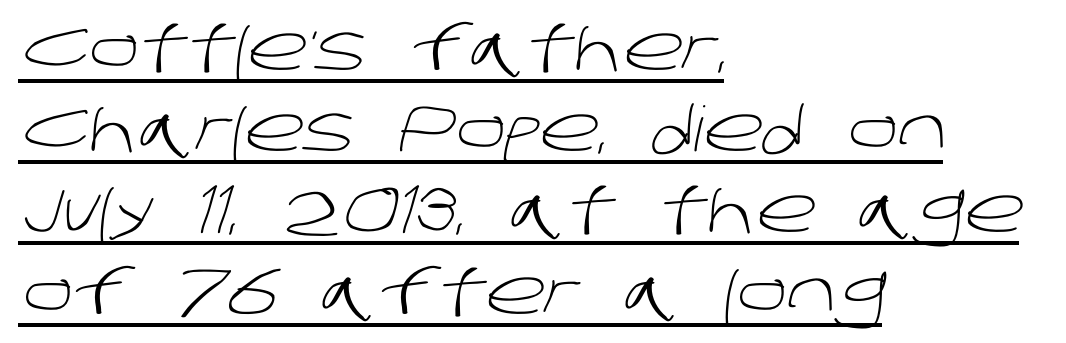
The specimen includes a rule beneath the text block's lines. The rendering anchors every line to the left-hand side. The letters advance in unequal steps, a hallmark of proportional type. Reading down the column, the eye jumps a familiar distance to each next line. Vertical stems look standard width or narrower in stroke.
